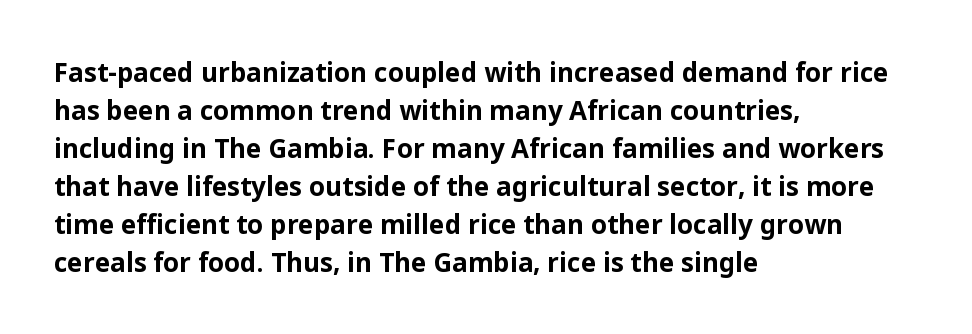
{"italic": "no", "bold": "yes", "underline": "no", "align": "left", "line_spacing": "normal", "line_spacing_ratio": 1.46, "letter_spacing": "normal", "letter_spacing_em": 0.0, "glyph_px": 26}
